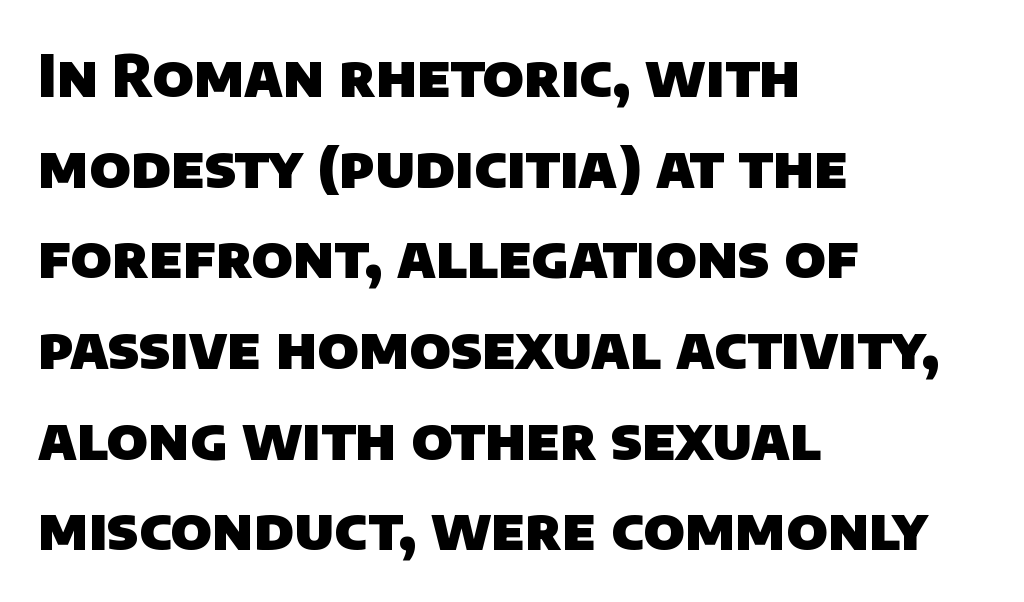
The glyphs have the mass of a bold cut. Is this a fixed-width face? No — the glyphs have proportional, varying widths. Plain, unruled lines of type. I'd call this a sans setting — the letters go barefoot. Layout note: lines flush left.
